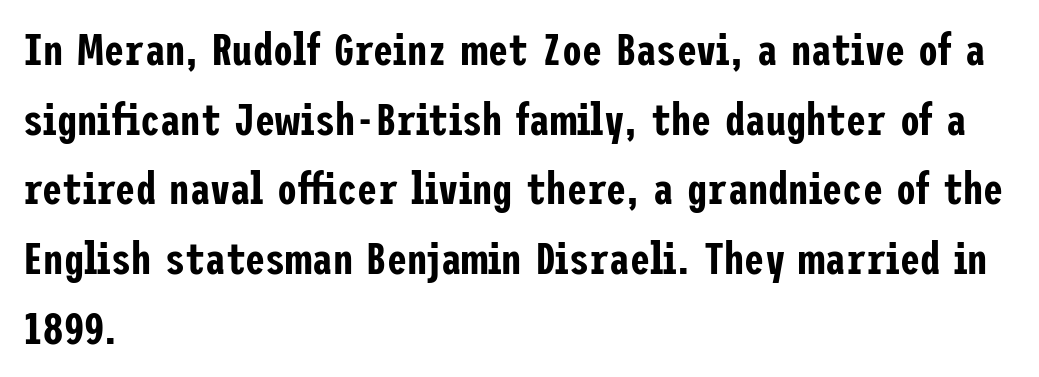
The space directly below the letters is spotless. The font's upright variant was chosen for this text. Does the copy run flush right? No — it runs flush left. The vertical gap from one line to the next is medium. The face used here is rendered with its standard letterfit.
